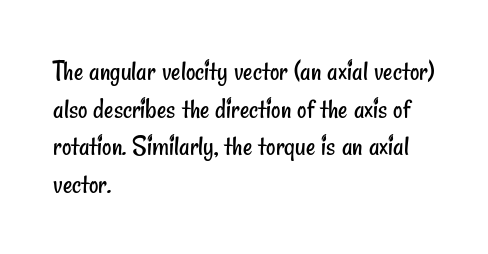
The image shows 29 px regular-weight, condensed sans-serif type; set left-aligned, normal line spacing (1.3x), normal letter spacing, not underlined; low stroke contrast and a small x-height.
